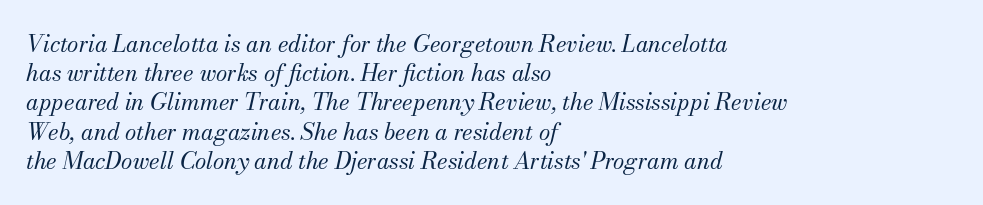
Q: Is the text bold? A: No.
Q: Is the text italic (slanted)? A: Yes, it leans right by about 13 degrees.
Q: Is the text underlined? A: No.
Q: How is the paragraph aligned? A: Left-aligned.
Q: Is the spacing between letters normal or unusually wide? A: Normal.
Q: Is the spacing between lines tight, normal or loose? A: Normal.
